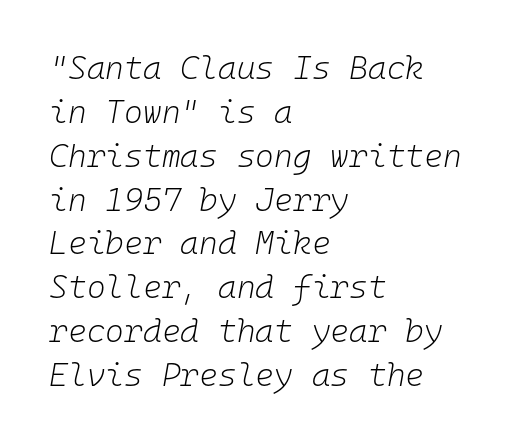
{"italic": "yes", "lean": "right", "slant_degrees": 10, "bold": "no", "weight": "light", "width": "normal", "stroke_contrast": "low", "x_height": "medium", "monospaced": "yes", "underline": "no", "align": "left", "line_spacing": "normal", "line_spacing_ratio": 1.37, "letter_spacing": "normal", "letter_spacing_em": 0.0, "glyph_px": 32}
